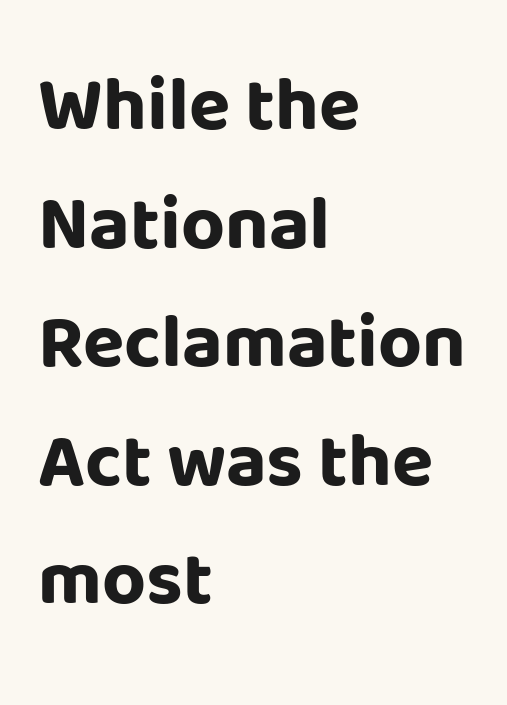
Q: Is the text bold? A: Yes.
Q: Is the text italic (slanted)? A: No, it is upright.
Q: Is the typeface a serif or a sans-serif typeface? A: Sans-serif.
Q: Is the text underlined? A: No.
Q: How is the paragraph aligned? A: Left-aligned.
Q: Is the spacing between letters normal or unusually wide? A: Normal.
Q: Is the spacing between lines tight, normal or loose? A: Normal.
Q: Width (condensed, normal, or wide)? A: Normal.
Q: Stroke contrast? A: Low.
Q: x-height? A: Large.
Q: Monospaced? A: No.
